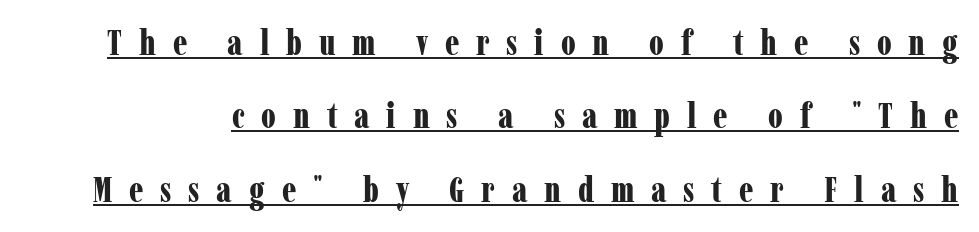
Q: Is the text bold? A: Yes.
Q: Is the text italic (slanted)? A: No, it is upright.
Q: Is the typeface a serif or a sans-serif typeface? A: Serif.
Q: Is the text underlined? A: Yes.
Q: Is the spacing between letters normal or unusually wide? A: Unusually wide.
Q: Is the spacing between lines tight, normal or loose? A: Loose.
Q: Width (condensed, normal, or wide)? A: Condensed.
Q: Stroke contrast? A: Low.
Q: x-height? A: Medium.
Q: Monospaced? A: No.
